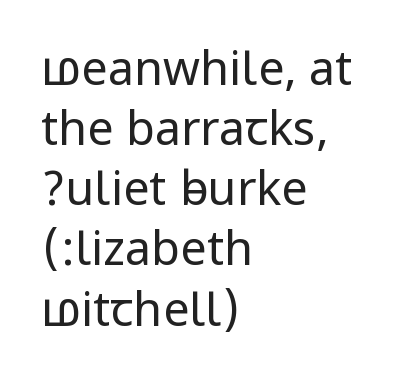
The image shows 47 px regular-weight, condensed sans-serif type, upright; set left-aligned, normal line spacing (1.28x), normal letter spacing, not underlined; low stroke contrast.
